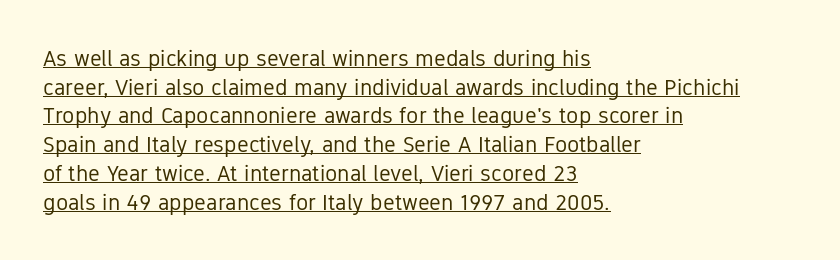
You could call the tracking neutral — neither tight nor loose. Does the lettering tilt? It doesn't — this is upright. Weight: regular or lighter. Reading down the block, your eye returns to a fixed left position each line. The glyphs are accompanied by a horizontal stroke just below them. Reading down the column, the eye jumps a familiar distance to each next line.
